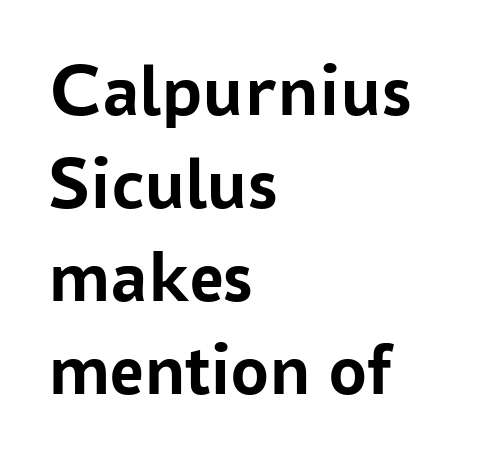
The image shows 75 px semibold sans-serif type, upright; set left-aligned, line spacing 1.24x, normal letter spacing, not underlined; low stroke contrast and a medium x-height.
